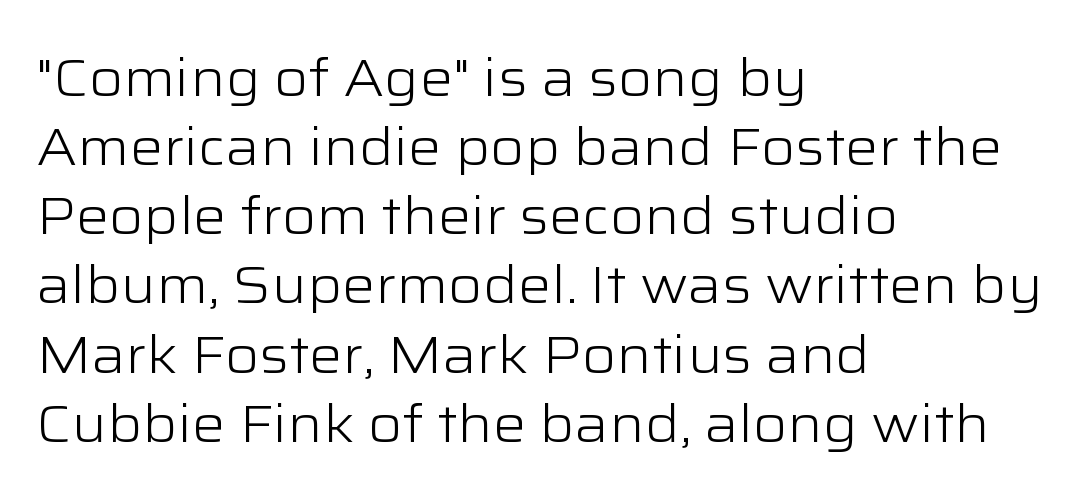
{"serif": "no", "italic": "no", "bold": "no", "weight": "light", "width": "wide", "stroke_contrast": "low", "x_height": "medium", "monospaced": "no", "underline": "no", "align": "left", "line_spacing": "normal", "line_spacing_ratio": 1.33, "letter_spacing": "normal", "letter_spacing_em": 0.0, "glyph_px": 52}
